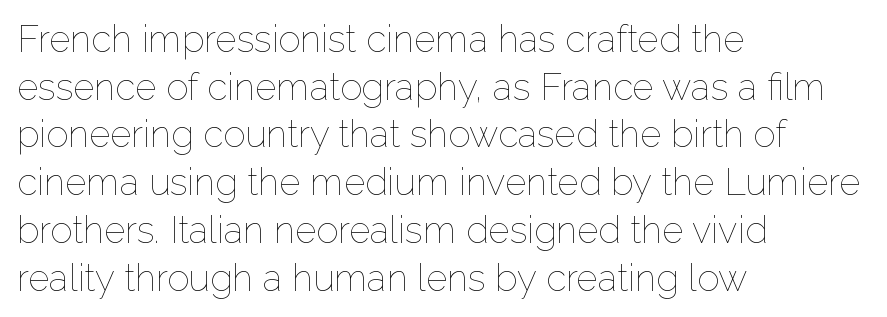
Q: Is the text bold? A: No.
Q: Is the text italic (slanted)? A: No, it is upright.
Q: Is the text underlined? A: No.
Q: How is the paragraph aligned? A: Left-aligned.
Q: Is the spacing between letters normal or unusually wide? A: Normal.
Q: Is the spacing between lines tight, normal or loose? A: Normal.
Q: Width (condensed, normal, or wide)? A: Normal.
Q: Stroke contrast? A: Low.
Q: x-height? A: Medium.
Q: Monospaced? A: No.
